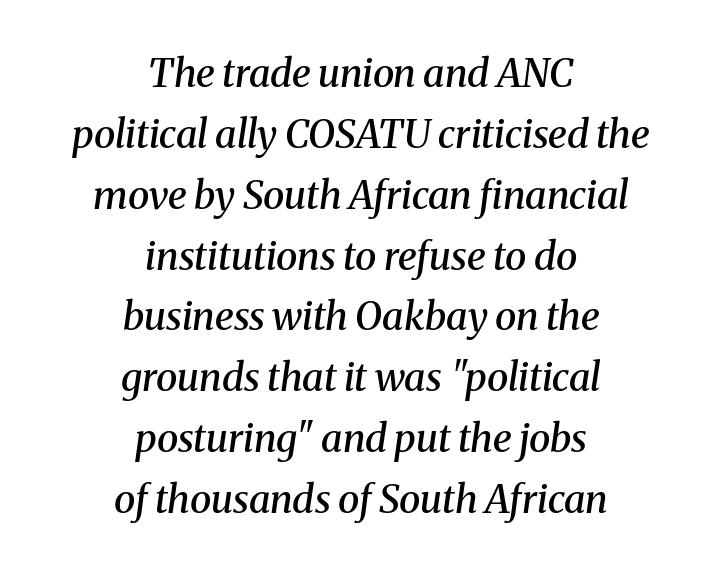
Which margin do the lines hug? Neither — every line sits in the middle. What kind of face is this? One with serifs. Type without underlining. Set as a demibold, roughly 600 on the weight scale. Caption: standard tracking, unaltered.
